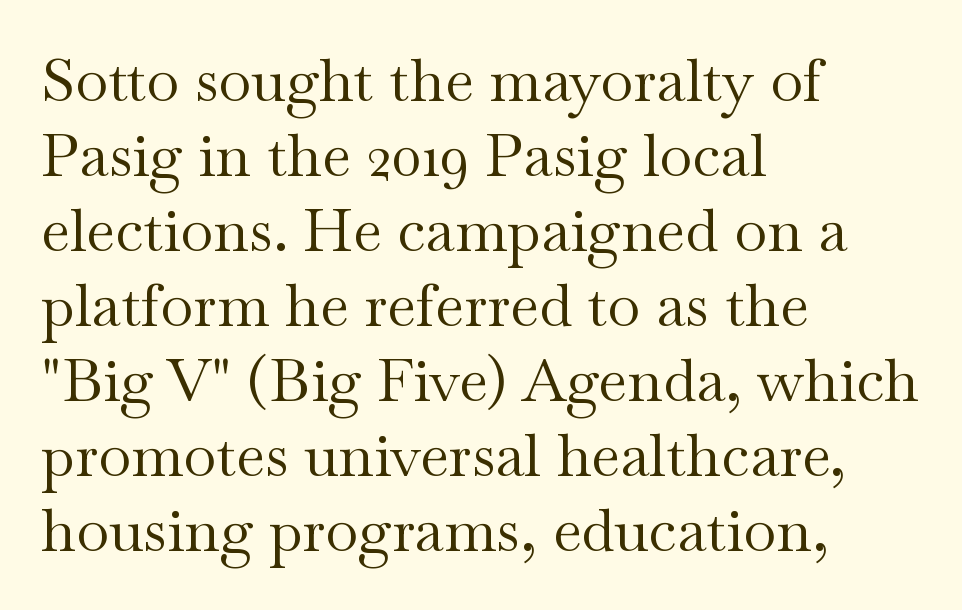
The image shows 60 px regular-weight, wide serif type, upright; set left-aligned, normal line spacing (1.25x), normal letter spacing, not underlined; medium stroke contrast and a small x-height.
